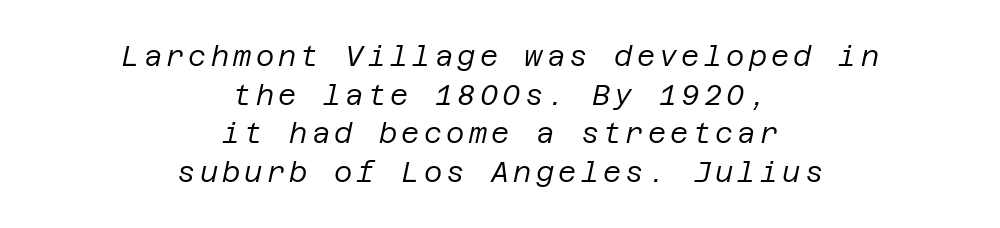
{"italic": "yes", "lean": "right", "slant_degrees": 12, "bold": "no", "weight": "regular", "width": "normal", "stroke_contrast": "low", "x_height": "large", "underline": "no", "align": "center", "line_spacing": "normal", "line_spacing_ratio": 1.38, "glyph_px": 28}
